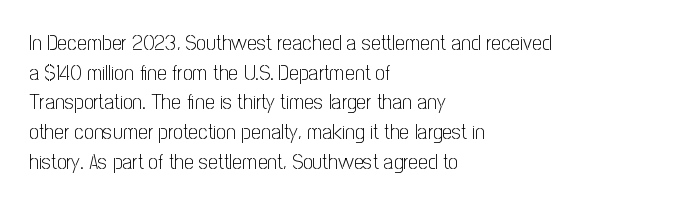
Q: Is the text bold? A: No.
Q: Is the text italic (slanted)? A: No, it is upright.
Q: Is the text underlined? A: No.
Q: How is the paragraph aligned? A: Left-aligned.
Q: Is the spacing between letters normal or unusually wide? A: Normal.
Q: Is the spacing between lines tight, normal or loose? A: Normal.
